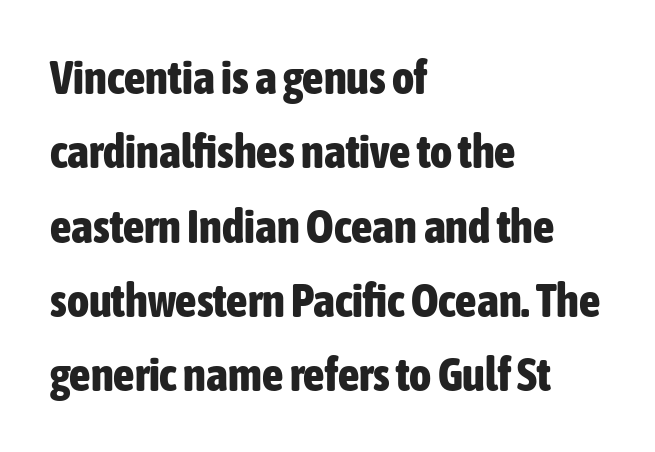
Q: Is the text bold? A: Yes.
Q: Is the text italic (slanted)? A: No, it is upright.
Q: Is the typeface a serif or a sans-serif typeface? A: Sans-serif.
Q: Is the text underlined? A: No.
Q: How is the paragraph aligned? A: Left-aligned.
Q: Is the spacing between letters normal or unusually wide? A: Normal.
Q: Is the spacing between lines tight, normal or loose? A: Normal.
Q: Width (condensed, normal, or wide)? A: Condensed.
Q: Stroke contrast? A: Low.
Q: x-height? A: Medium.
Q: Monospaced? A: No.
